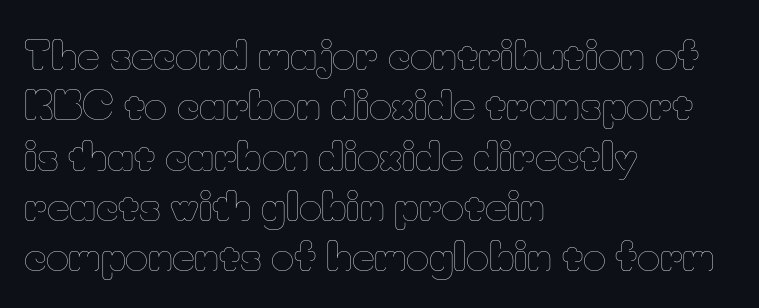
The image shows 39 px thin type, upright; set left-aligned, normal line spacing (1.29x), normal letter spacing, not underlined; low stroke contrast and a small x-height.
